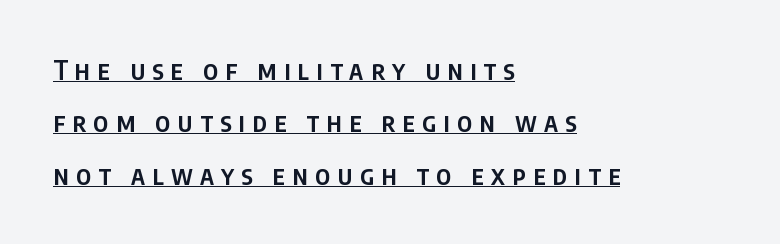
{"italic": "no", "bold": "semi", "underline": "yes", "align": "left", "line_spacing": "loose", "line_spacing_ratio": 2.01, "letter_spacing": "wide", "letter_spacing_em": 0.28, "glyph_px": 26}
